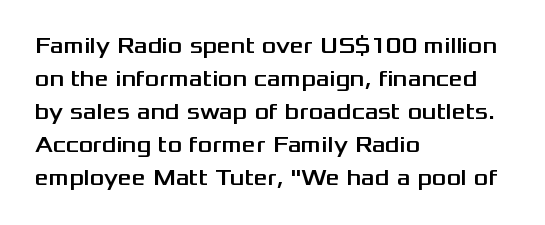
Q: Is the text italic (slanted)? A: No, it is upright.
Q: Is the text underlined? A: No.
Q: How is the paragraph aligned? A: Left-aligned.
Q: Is the spacing between letters normal or unusually wide? A: Normal.
Q: Is the spacing between lines tight, normal or loose? A: Normal.
